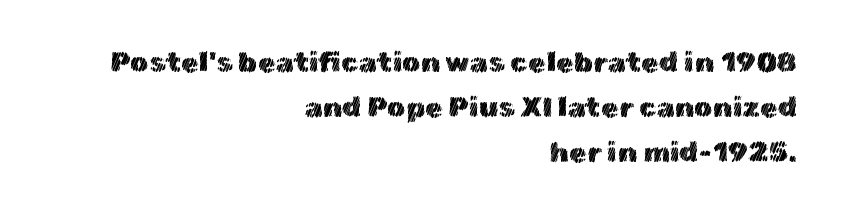
{"italic": "no", "width": "normal", "x_height": "medium", "monospaced": "no", "underline": "no", "align": "right", "line_spacing": "normal", "line_spacing_ratio": 1.56, "letter_spacing": "normal", "letter_spacing_em": 0.0, "glyph_px": 29}
